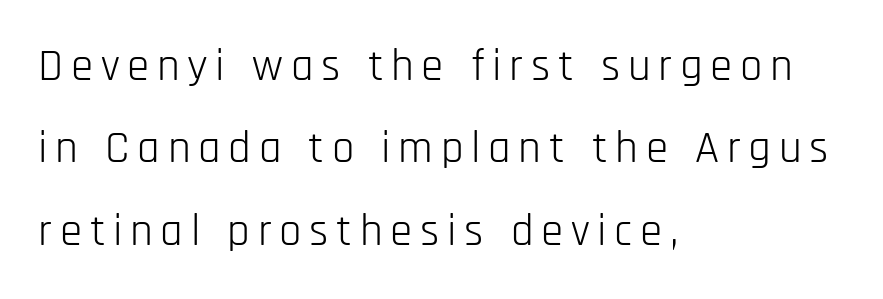
{"serif": "no", "italic": "no", "bold": "no", "weight": "light", "width": "condensed", "stroke_contrast": "low", "x_height": "large", "monospaced": "no", "underline": "no", "align": "left", "line_spacing_ratio": 1.83, "glyph_px": 45}
